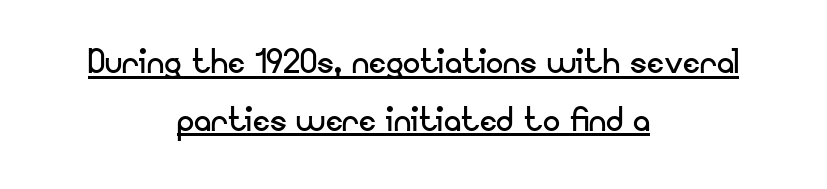
{"serif": "no", "italic": "no", "bold": "no", "weight": "regular", "width": "normal", "stroke_contrast": "low", "x_height": "small", "monospaced": "no", "underline": "yes", "align": "center", "line_spacing": "normal", "line_spacing_ratio": 1.34, "letter_spacing": "normal", "letter_spacing_em": 0.0, "glyph_px": 43}
